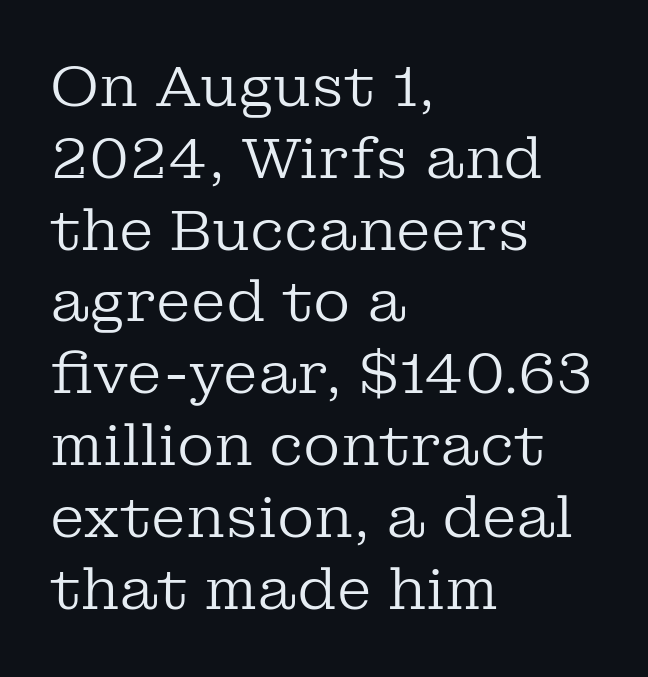
The image shows 57 px regular-weight serif type, upright; set left-aligned, normal line spacing (1.26x), normal letter spacing, not underlined; low stroke contrast and a medium x-height.
